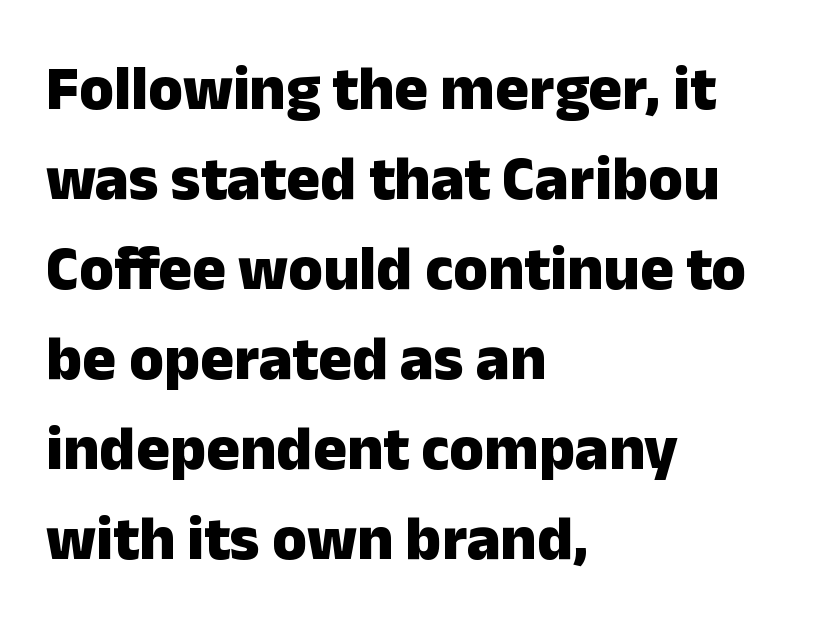
Q: Is the text bold? A: Yes.
Q: Is the text italic (slanted)? A: No, it is upright.
Q: Is the typeface a serif or a sans-serif typeface? A: Sans-serif.
Q: Is the text underlined? A: No.
Q: How is the paragraph aligned? A: Left-aligned.
Q: Is the spacing between letters normal or unusually wide? A: Normal.
Q: Is the spacing between lines tight, normal or loose? A: Normal.
Q: Width (condensed, normal, or wide)? A: Normal.
Q: Stroke contrast? A: Low.
Q: x-height? A: Medium.
Q: Monospaced? A: No.
